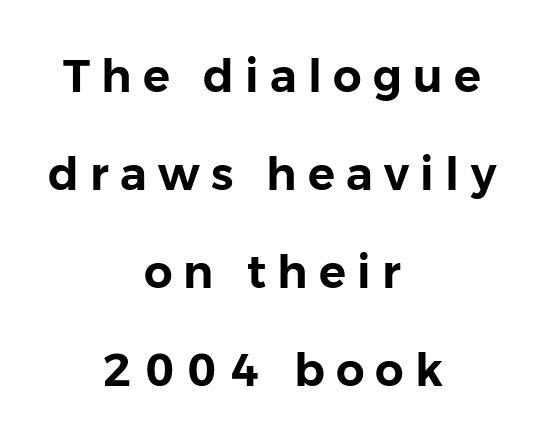
A typesetter would call this heavily tracked-out type. Unlike italic type, these characters show no tilt at all. The face used here is proportionally spaced, like ordinary book or web type. Whoever set this chose breathing room over compactness in the vertical rhythm.
